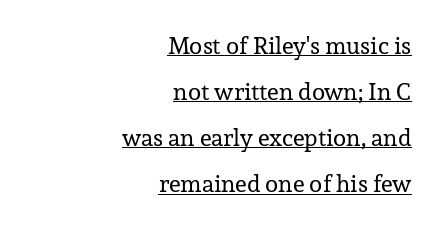
Upright lettering throughout. Decoration check: the copy is underlined. Vertically, the passage feels expansive, rows floating well apart. These lines stack with their right ends in a neat column.
